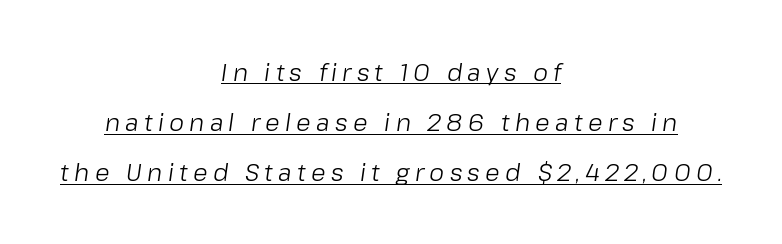
The image shows 24 px text type, italic (leaning right); set centered, loose line spacing (2.09x), unusually wide letter spacing (+0.22 em), underlined.
